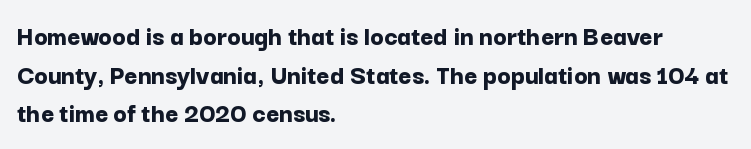
Q: Is the text bold? A: Yes.
Q: Is the text italic (slanted)? A: No, it is upright.
Q: Is the typeface a serif or a sans-serif typeface? A: Sans-serif.
Q: Is the text underlined? A: No.
Q: How is the paragraph aligned? A: Left-aligned.
Q: Is the spacing between letters normal or unusually wide? A: Normal.
Q: Is the spacing between lines tight, normal or loose? A: Normal.
Q: Width (condensed, normal, or wide)? A: Normal.
Q: Stroke contrast? A: Low.
Q: x-height? A: Medium.
Q: Monospaced? A: No.
